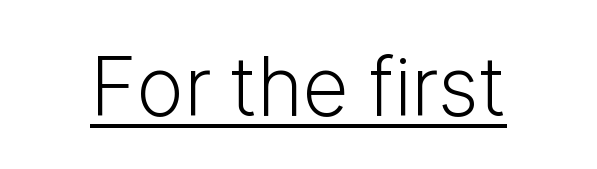
Q: Is the text bold? A: No.
Q: Is the text italic (slanted)? A: No, it is upright.
Q: Is the typeface a serif or a sans-serif typeface? A: Sans-serif.
Q: Is the text underlined? A: Yes.
Q: Is the spacing between letters normal or unusually wide? A: Normal.
Q: Width (condensed, normal, or wide)? A: Normal.
Q: Stroke contrast? A: Low.
Q: x-height? A: Medium.
Q: Monospaced? A: No.
